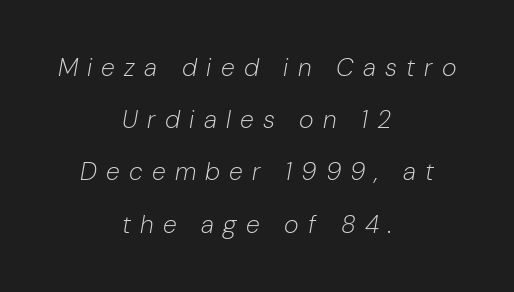
Q: Is the text bold? A: No.
Q: Is the text italic (slanted)? A: Yes, it leans right by about 10 degrees.
Q: Is the text underlined? A: No.
Q: How is the paragraph aligned? A: Centered.
Q: Is the spacing between letters normal or unusually wide? A: Unusually wide.
Q: Is the spacing between lines tight, normal or loose? A: Loose.
